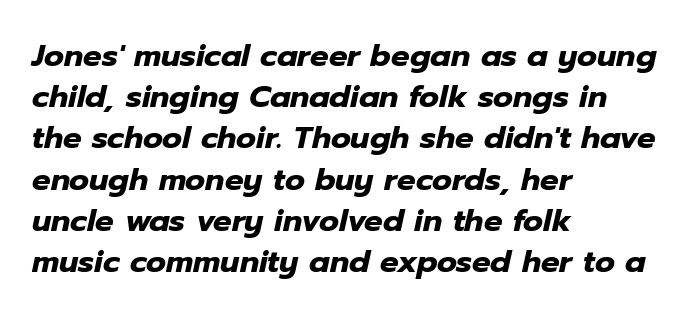
Quick note: underline off. Successive baselines arrive at the customary interval. Slant detected: the letters are inclined. What weight is shown? A full bold with thick strokes. This sample is left-justified, so line endings fall wherever the words run out.
